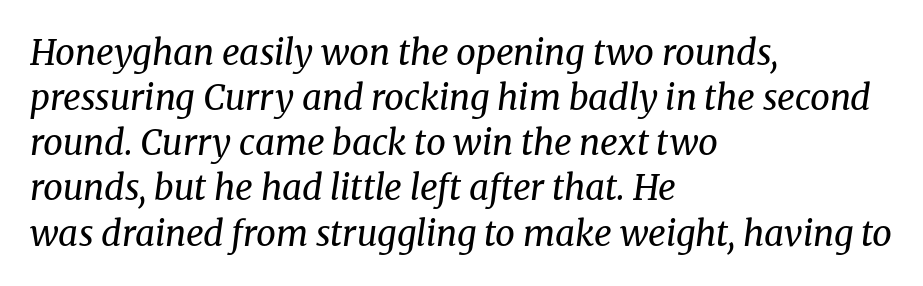
{"serif": "yes", "italic": "yes", "lean": "right", "slant_degrees": 8, "bold": "no", "weight": "regular", "width": "normal", "stroke_contrast": "medium", "x_height": "medium", "monospaced": "no", "underline": "no", "align": "left", "line_spacing": "normal", "line_spacing_ratio": 1.29, "letter_spacing": "normal", "letter_spacing_em": 0.0, "glyph_px": 35}
